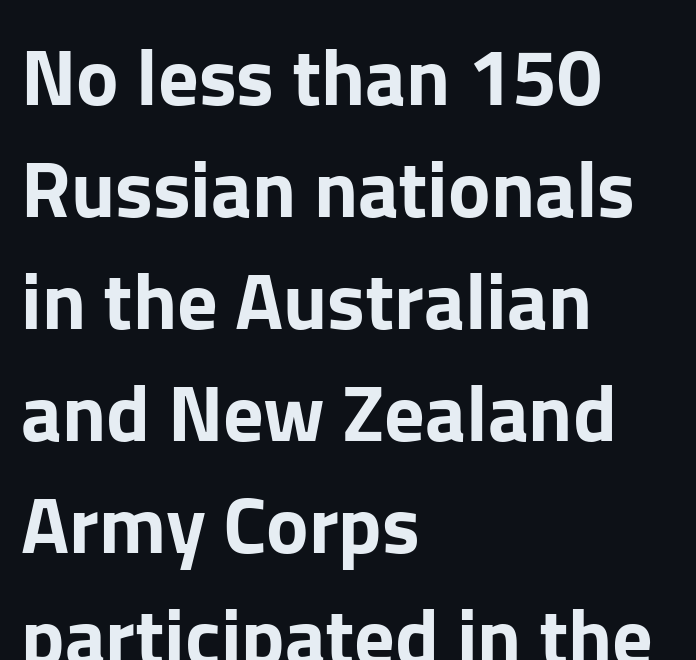
Q: Is the text italic (slanted)? A: No, it is upright.
Q: Is the typeface a serif or a sans-serif typeface? A: Sans-serif.
Q: Is the text underlined? A: No.
Q: How is the paragraph aligned? A: Left-aligned.
Q: Is the spacing between letters normal or unusually wide? A: Normal.
Q: Is the spacing between lines tight, normal or loose? A: Normal.
Q: Width (condensed, normal, or wide)? A: Normal.
Q: Stroke contrast? A: Low.
Q: x-height? A: Medium.
Q: Monospaced? A: No.
